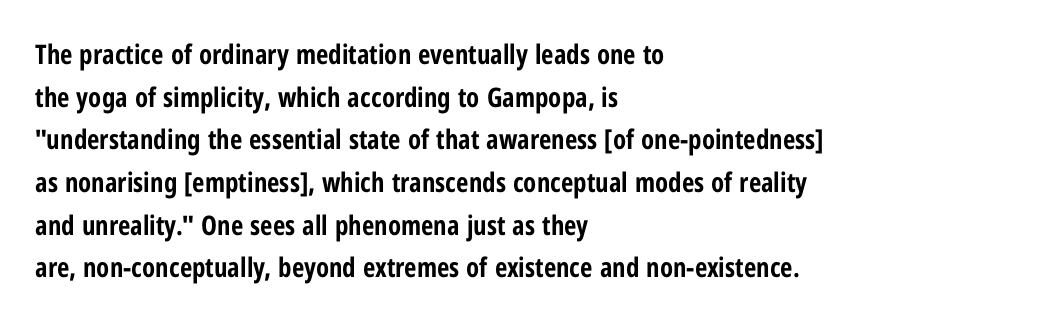
Q: Is the text bold? A: Yes.
Q: Is the text italic (slanted)? A: No, it is upright.
Q: Is the text underlined? A: No.
Q: How is the paragraph aligned? A: Left-aligned.
Q: Is the spacing between letters normal or unusually wide? A: Normal.
Q: Is the spacing between lines tight, normal or loose? A: Normal.
